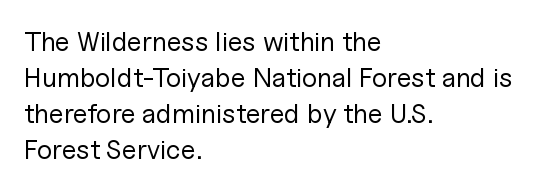
The image shows 27 px text type, upright; set left-aligned, normal line spacing (1.33x), normal letter spacing, not underlined.
